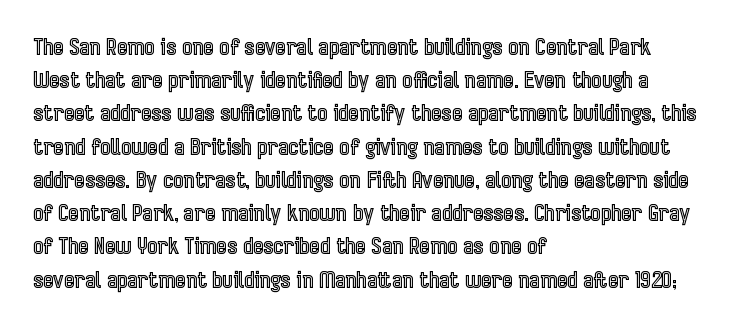
These lines keep a tight, regular rhythm from letter to letter. Vertical spacing — default. No word sits above an underline. The setting favours the left margin, as ordinary paragraphs usually do. The font's upright variant was chosen for this text.
